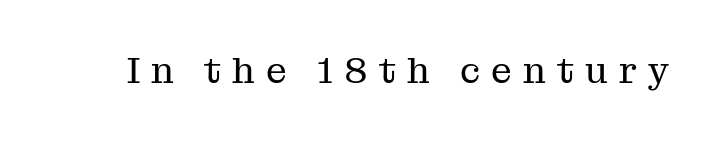
These lines are rendered in a variable-pitch font. Between one letter and the next there's a generous, obvious gap. The letterforms sit at book weight or below. Each row of text sits above clean, open space. This sample uses a serif face. Posture: upright roman.
